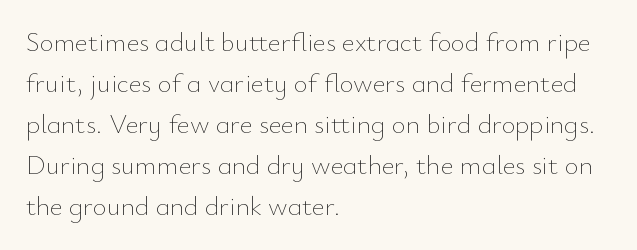
Q: Is the text bold? A: No.
Q: Is the text italic (slanted)? A: No, it is upright.
Q: Is the text underlined? A: No.
Q: How is the paragraph aligned? A: Left-aligned.
Q: Is the spacing between letters normal or unusually wide? A: Normal.
Q: Is the spacing between lines tight, normal or loose? A: Normal.
